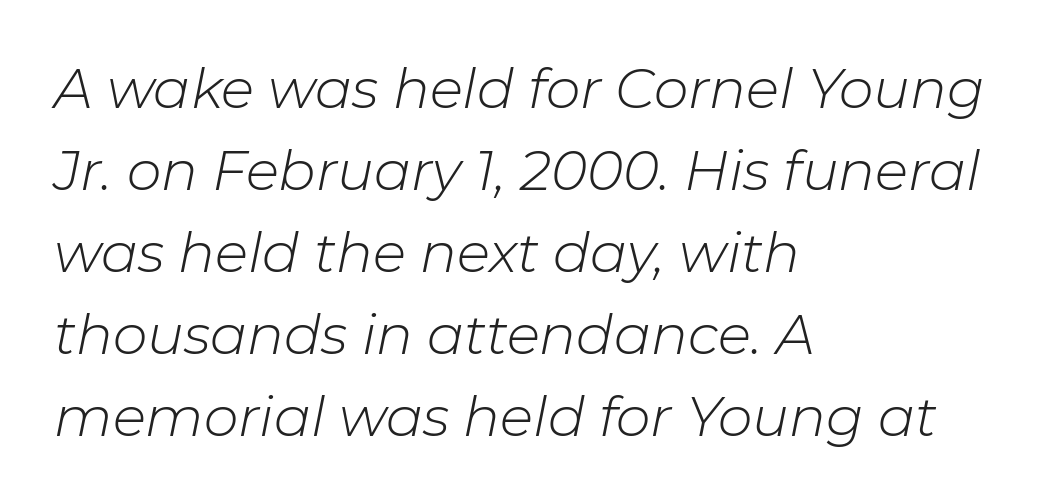
A bare baseline throughout the passage. Does the lettering tilt? It does — this is italic. This sample has the flowing, uneven cadence of proportional lettering. Stems here are at most as thick as an everyday book face. Nobody touched the tracking dial on this one.
